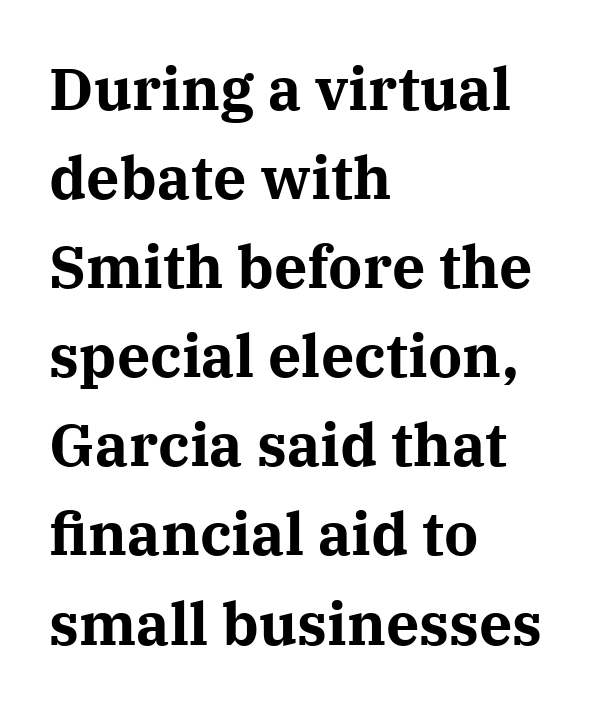
Left-aligned paragraph, ragged on the right. The tracking reads as untouched default to a designer's eye. The strokes are fattened all the way to bold. Any mark beneath the type? The region is blank.
